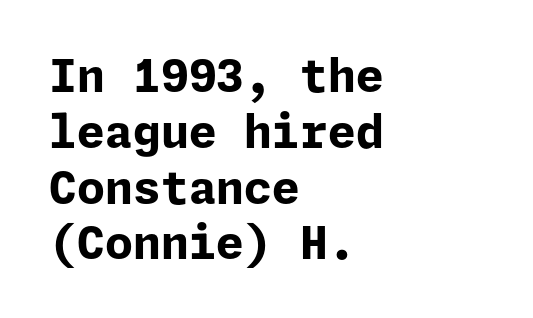
The image shows 45 px bold sans-serif type, upright; set left-aligned, line spacing 1.24x, normal letter spacing, not underlined; low stroke contrast and a medium x-height.
